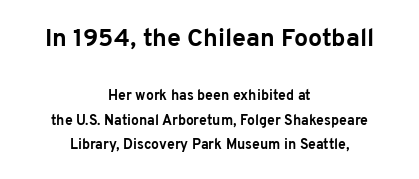
Q: Is the text bold? A: Yes.
Q: Is the text italic (slanted)? A: No, it is upright.
Q: Is the text underlined? A: No.
Q: How is the paragraph aligned? A: Centered.
Q: Is the spacing between letters normal or unusually wide? A: Normal.
Q: Which block of text is set in a larger size, the first (top) or the second (bottom)? A: The first (top) one.
